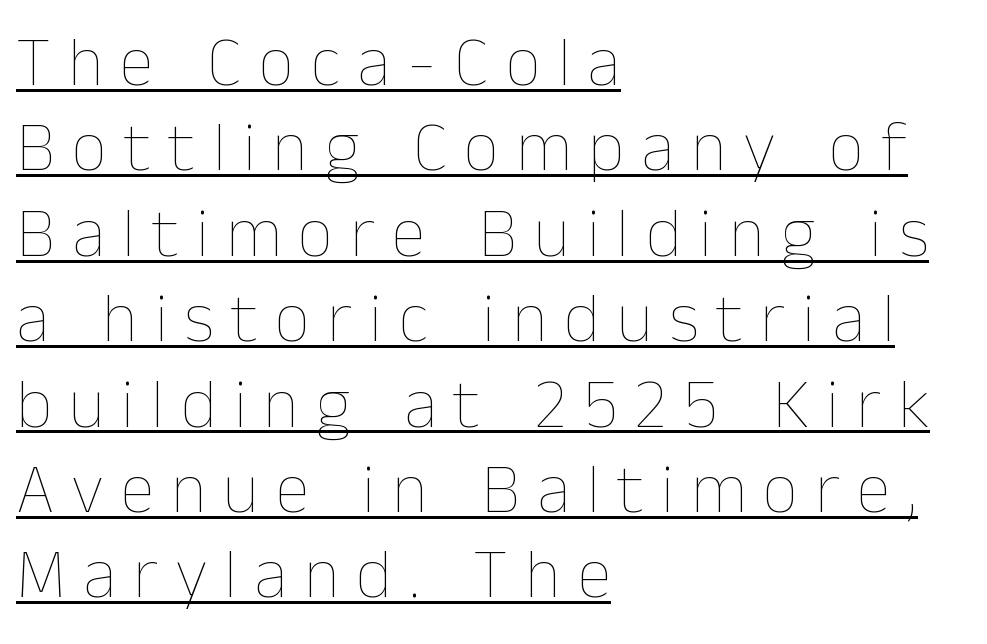
The passage shown is typed in a proportional face where columns would drift. Each line of the rendering has a horizontal stroke beneath the glyphs. The rendering inserts visible extra space after every character. Caption: face not bold, strokes unweighted. Caption: multi-line text, flush left, ragged right.
